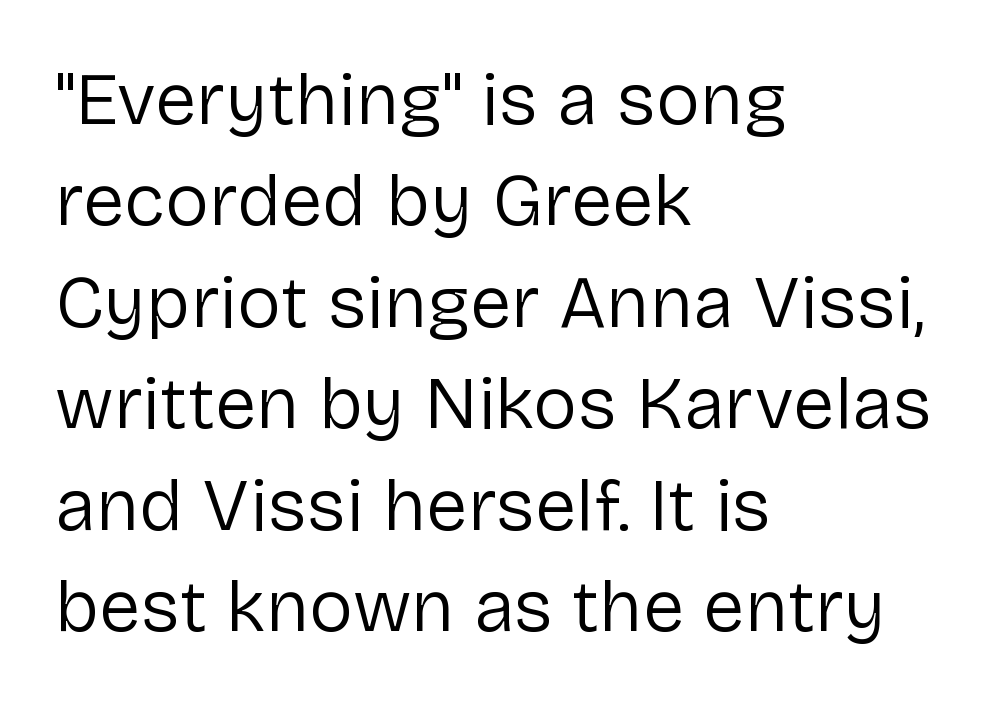
Q: Is the text bold? A: No.
Q: Is the text italic (slanted)? A: No, it is upright.
Q: Is the typeface a serif or a sans-serif typeface? A: Sans-serif.
Q: Is the text underlined? A: No.
Q: How is the paragraph aligned? A: Left-aligned.
Q: Is the spacing between letters normal or unusually wide? A: Normal.
Q: Is the spacing between lines tight, normal or loose? A: Normal.
Q: Width (condensed, normal, or wide)? A: Normal.
Q: Stroke contrast? A: Low.
Q: x-height? A: Medium.
Q: Monospaced? A: No.
